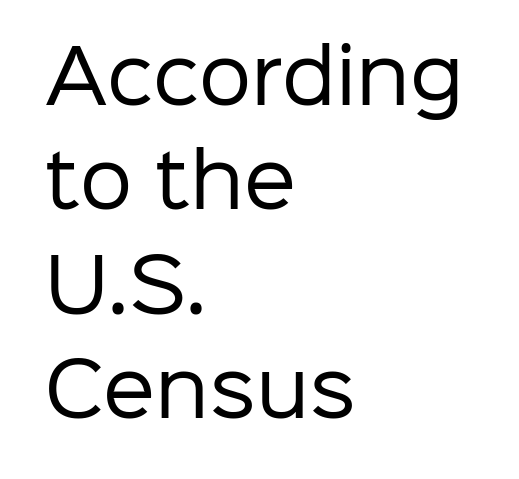
Q: Is the text bold? A: No.
Q: Is the text italic (slanted)? A: No, it is upright.
Q: Is the typeface a serif or a sans-serif typeface? A: Sans-serif.
Q: Is the text underlined? A: No.
Q: How is the paragraph aligned? A: Left-aligned.
Q: Is the spacing between letters normal or unusually wide? A: Normal.
Q: Is the spacing between lines tight, normal or loose? A: Normal.
Q: Width (condensed, normal, or wide)? A: Normal.
Q: Stroke contrast? A: Low.
Q: x-height? A: Medium.
Q: Monospaced? A: No.
